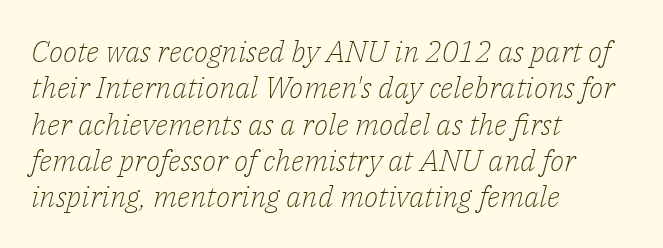
The image shows 30 px light serif type, italic (leaning right); set left-aligned, line spacing 1.21x, normal letter spacing, not underlined; low stroke contrast and a medium x-height.
